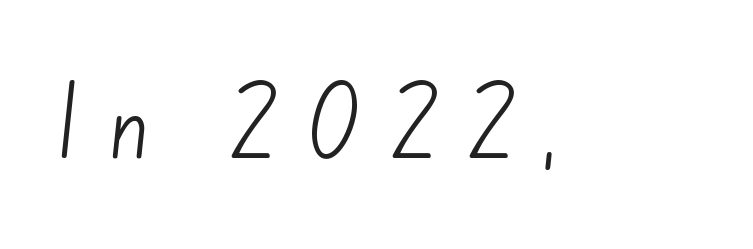
Q: Is the text bold? A: No.
Q: Is the typeface a serif or a sans-serif typeface? A: Sans-serif.
Q: Is the text underlined? A: No.
Q: Is the spacing between letters normal or unusually wide? A: Unusually wide.
Q: Width (condensed, normal, or wide)? A: Normal.
Q: Stroke contrast? A: Low.
Q: x-height? A: Small.
Q: Monospaced? A: No.
